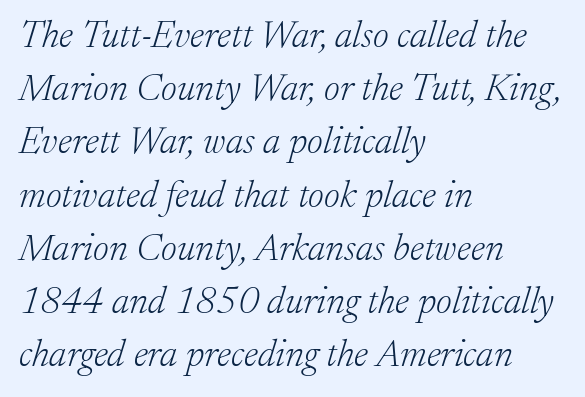
Q: Is the text bold? A: No.
Q: Is the text italic (slanted)? A: Yes, it leans right by about 17 degrees.
Q: Is the typeface a serif or a sans-serif typeface? A: Serif.
Q: Is the text underlined? A: No.
Q: How is the paragraph aligned? A: Left-aligned.
Q: Is the spacing between letters normal or unusually wide? A: Normal.
Q: Is the spacing between lines tight, normal or loose? A: Normal.
Q: Width (condensed, normal, or wide)? A: Normal.
Q: Stroke contrast? A: Low.
Q: x-height? A: Medium.
Q: Monospaced? A: No.
